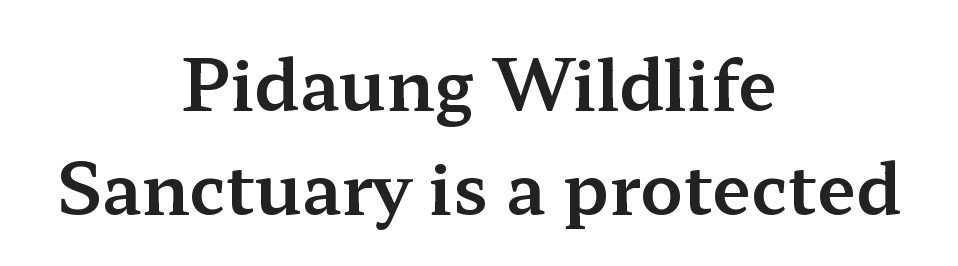
{"serif": "yes", "italic": "no", "width": "wide", "stroke_contrast": "medium", "x_height": "medium", "monospaced": "no", "underline": "no", "align": "center", "line_spacing": "normal", "line_spacing_ratio": 1.49, "letter_spacing": "normal", "letter_spacing_em": 0.0, "glyph_px": 70}
